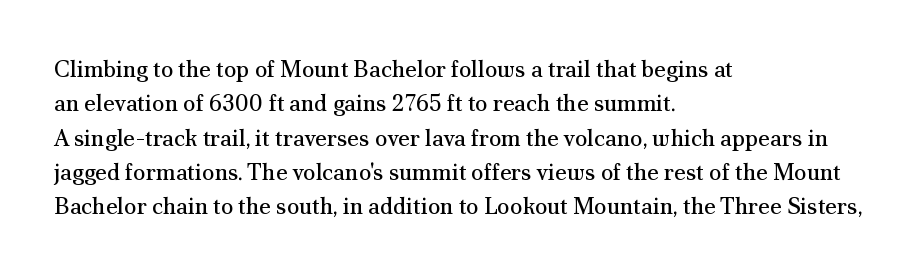
Q: Is the text bold? A: No.
Q: Is the text italic (slanted)? A: No, it is upright.
Q: Is the text underlined? A: No.
Q: How is the paragraph aligned? A: Left-aligned.
Q: Is the spacing between letters normal or unusually wide? A: Normal.
Q: Is the spacing between lines tight, normal or loose? A: Normal.
